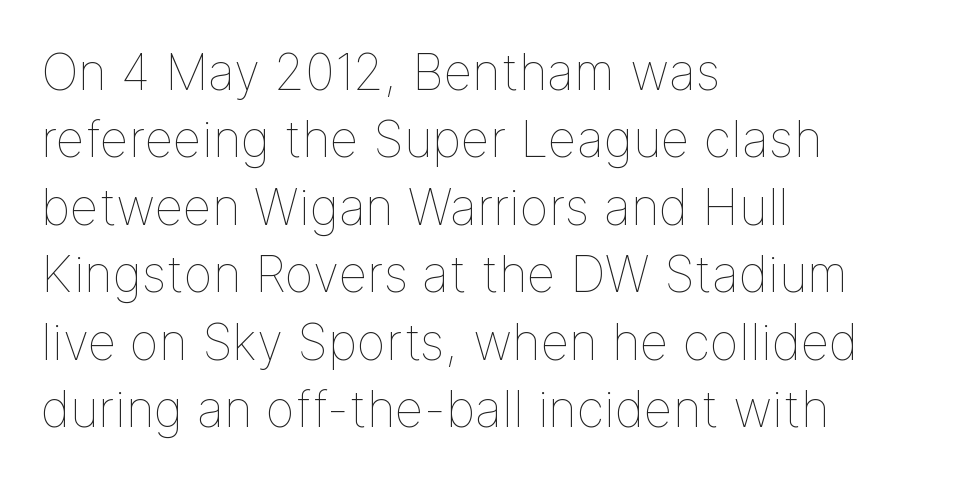
Designer's note — italics off, roman on. Note the varied advance widths — an 'i' is clearly narrower than an 'm'. Compared with a centered layout, this one pins lines to the left instead. Nobody drew a line under any word here.
